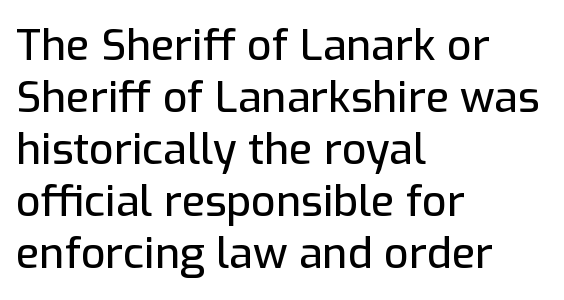
Does the lettering tilt? It doesn't — this is upright. Which margin do the lines hug? The left one — the right edge is uneven. The gaps between neighbouring characters are ordinary and unremarkable. Rule under the text: the space is simply empty.
